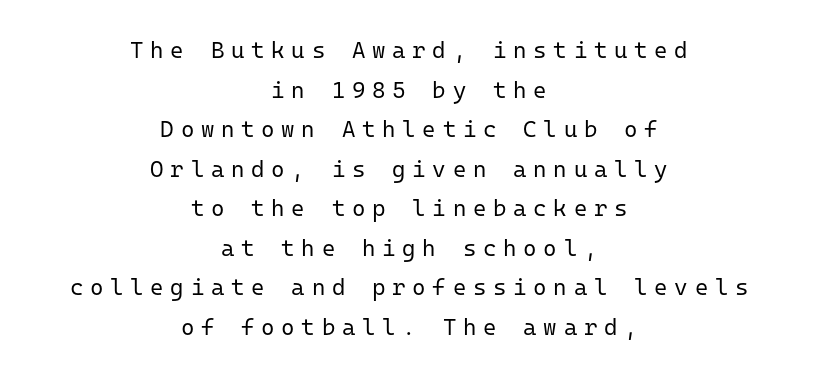
The image shows 23 px text type, upright; set centered, line spacing 1.72x, unusually wide letter spacing (+0.29 em), not underlined.
